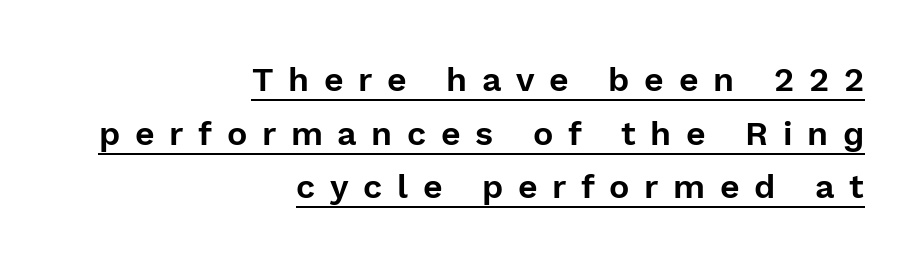
The image shows 34 px sans-serif type, upright; set right-aligned, normal line spacing (1.58x), unusually wide letter spacing (+0.43 em), underlined; a medium x-height.
